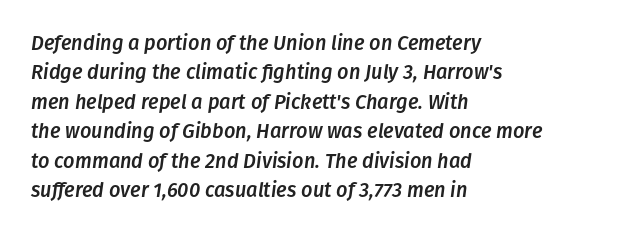
{"italic": "yes", "lean": "right", "slant_degrees": 8, "underline": "no", "align": "left", "line_spacing": "normal", "line_spacing_ratio": 1.47, "letter_spacing": "normal", "letter_spacing_em": 0.0, "glyph_px": 20}
